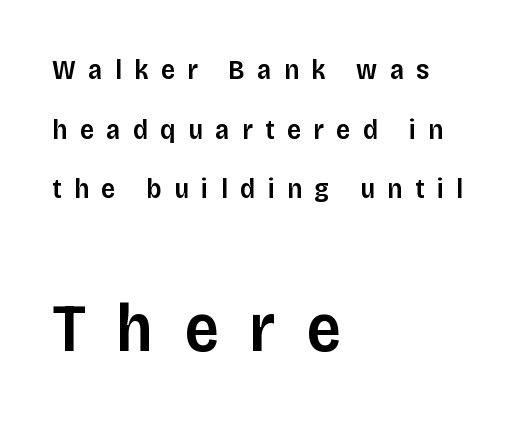
{"serif": "no", "italic": "no", "bold": "semi", "weight": "semibold", "width": "normal", "stroke_contrast": "low", "x_height": "large", "monospaced": "no", "underline": "no", "align": "left", "line_spacing": "loose", "line_spacing_ratio": 2.13, "letter_spacing": "wide", "letter_spacing_em": 0.44, "larger_block": "second", "size_ratio": 2.46, "glyph_px": 69}
